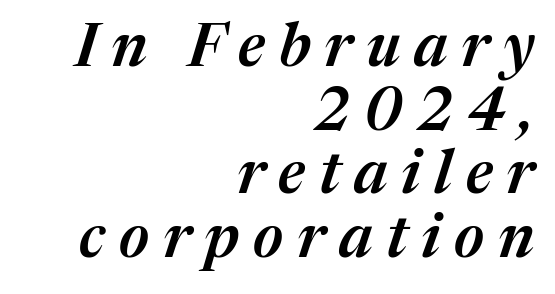
Q: Is the text bold? A: Semi-bold.
Q: Is the text italic (slanted)? A: Yes, it leans right by about 17 degrees.
Q: Is the text underlined? A: No.
Q: How is the paragraph aligned? A: Right-aligned.
Q: Is the spacing between letters normal or unusually wide? A: Unusually wide.
Q: Is the spacing between lines tight, normal or loose? A: Tight.
Q: Width (condensed, normal, or wide)? A: Normal.
Q: Stroke contrast? A: Medium.
Q: x-height? A: Medium.
Q: Monospaced? A: No.
